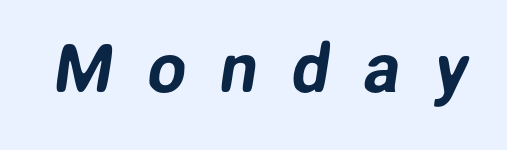
The image shows 68 px sans-serif type; set unusually wide letter spacing (+0.5 em), not underlined; low stroke contrast and a medium x-height.
